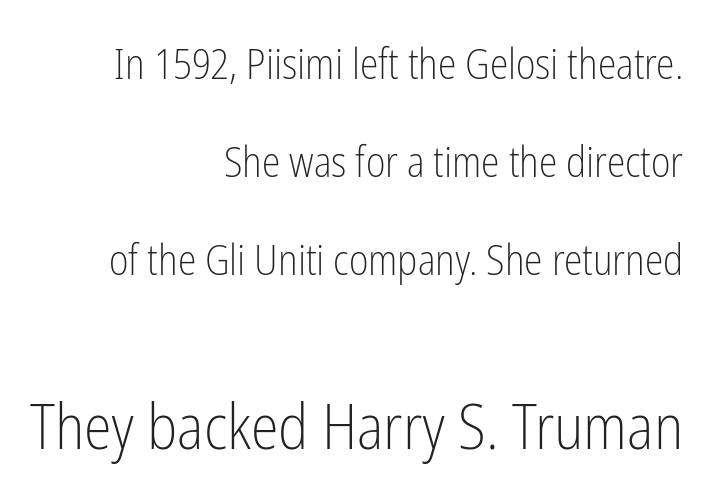
Q: Is the text bold? A: No.
Q: Is the text italic (slanted)? A: No, it is upright.
Q: Is the typeface a serif or a sans-serif typeface? A: Sans-serif.
Q: Is the text underlined? A: No.
Q: How is the paragraph aligned? A: Right-aligned.
Q: Is the spacing between letters normal or unusually wide? A: Normal.
Q: Is the spacing between lines tight, normal or loose? A: Loose.
Q: Which block of text is set in a larger size, the first (top) or the second (bottom)? A: The second (bottom) one.
Q: Width (condensed, normal, or wide)? A: Condensed.
Q: Stroke contrast? A: Low.
Q: x-height? A: Medium.
Q: Monospaced? A: No.
